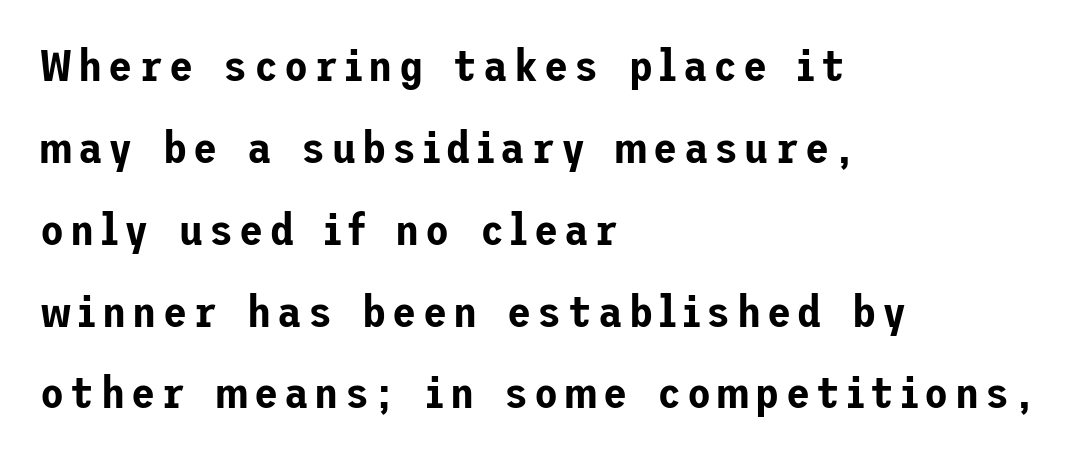
The image shows 44 px sans-serif type, upright; set left-aligned, line spacing 1.86x, not underlined; low stroke contrast and a medium x-height.
